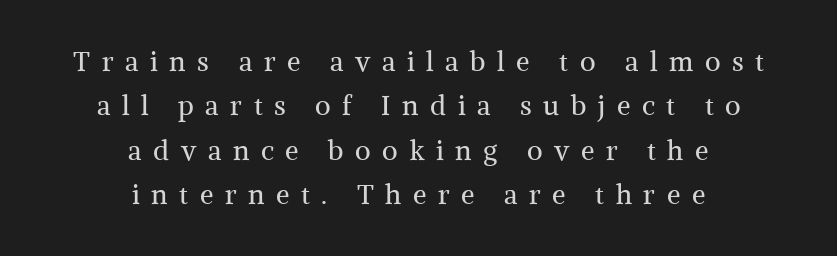
The image shows 27 px text type, upright; set centered, normal line spacing (1.64x), unusually wide letter spacing (+0.43 em), not underlined.
